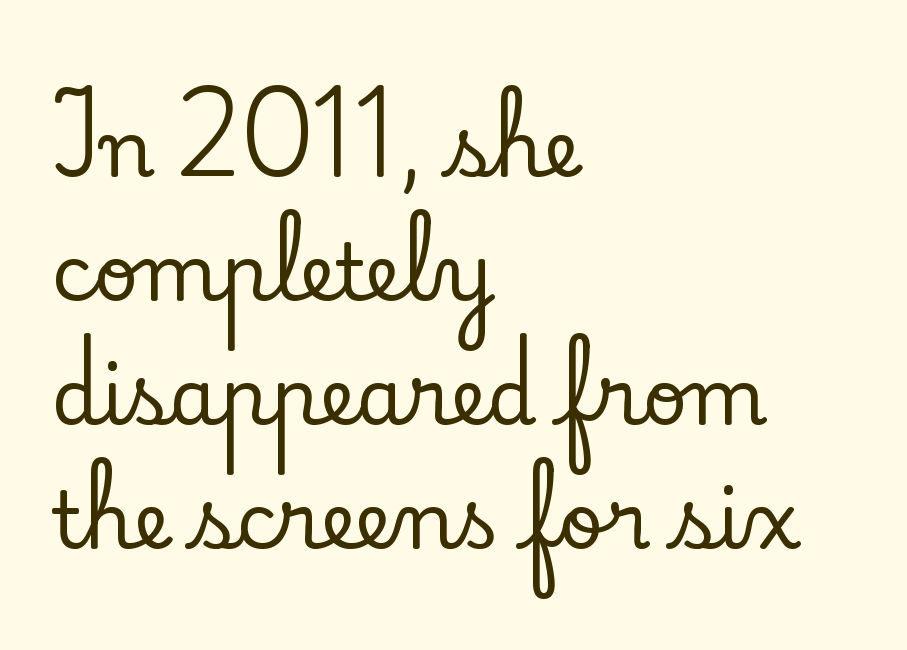
Q: Is the text italic (slanted)? A: No, it is upright.
Q: Is the typeface a serif or a sans-serif typeface? A: Serif.
Q: Is the text underlined? A: No.
Q: How is the paragraph aligned? A: Left-aligned.
Q: Is the spacing between letters normal or unusually wide? A: Normal.
Q: Is the spacing between lines tight, normal or loose? A: Normal.
Q: Width (condensed, normal, or wide)? A: Normal.
Q: Stroke contrast? A: Low.
Q: x-height? A: Small.
Q: Monospaced? A: No.
